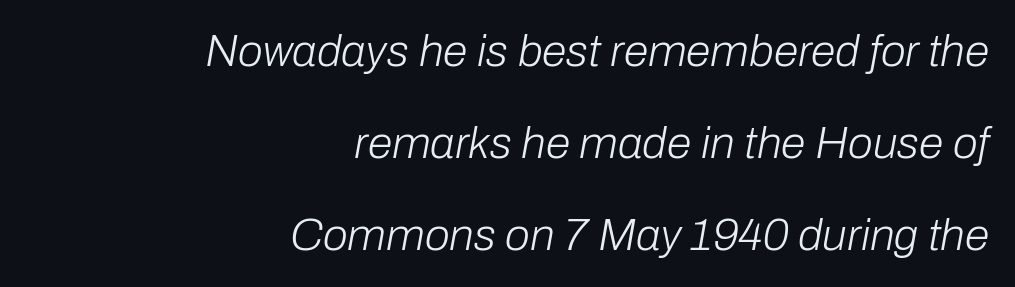
The image shows 45 px light type, italic (leaning right); set right-aligned, loose line spacing (2.05x), normal letter spacing, not underlined; low stroke contrast and a medium x-height.
